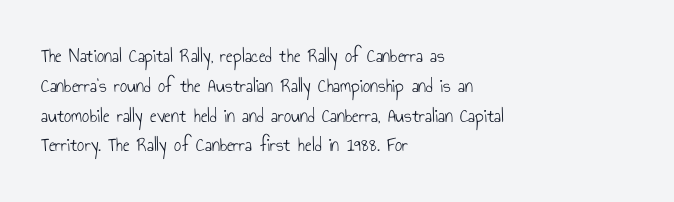
{"italic": "no", "bold": "no", "underline": "no", "align": "left", "line_spacing": "normal", "line_spacing_ratio": 1.49, "letter_spacing": "normal", "letter_spacing_em": 0.0, "glyph_px": 20}
